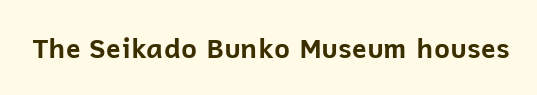
What stands out about the letter spacing? Nothing — it is the standard amount. No italicization has been applied; the sample stays upright. The gap between lines stays unmarked. Thick stems and heavy bowls — unmistakably bold.
